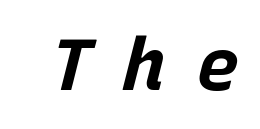
{"italic": "yes", "lean": "right", "slant_degrees": 15, "bold": "yes", "weight": "bold", "width": "normal", "stroke_contrast": "low", "x_height": "large", "monospaced": "no", "underline": "no", "letter_spacing": "wide", "letter_spacing_em": 0.41, "glyph_px": 73}
